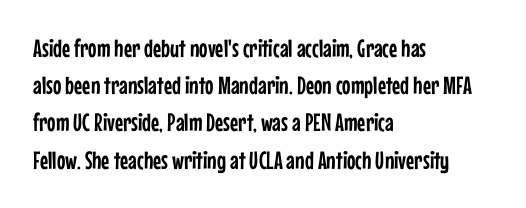
Q: Is the text italic (slanted)? A: No, it is upright.
Q: Is the text underlined? A: No.
Q: How is the paragraph aligned? A: Left-aligned.
Q: Is the spacing between letters normal or unusually wide? A: Normal.
Q: Is the spacing between lines tight, normal or loose? A: Normal.
